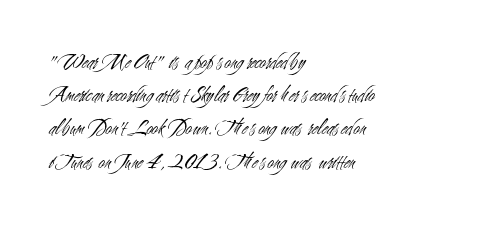
Q: Is the text bold? A: No.
Q: Is the text italic (slanted)? A: Yes.
Q: Is the text underlined? A: No.
Q: How is the paragraph aligned? A: Left-aligned.
Q: Is the spacing between letters normal or unusually wide? A: Normal.
Q: Is the spacing between lines tight, normal or loose? A: Normal.
